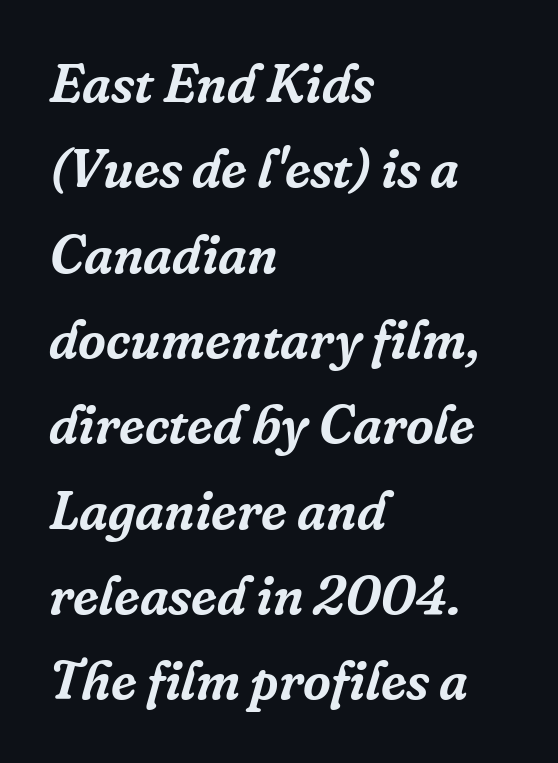
Q: Is the text italic (slanted)? A: Yes, it leans right by about 16 degrees.
Q: Is the typeface a serif or a sans-serif typeface? A: Serif.
Q: Is the text underlined? A: No.
Q: How is the paragraph aligned? A: Left-aligned.
Q: Is the spacing between letters normal or unusually wide? A: Normal.
Q: Is the spacing between lines tight, normal or loose? A: Normal.
Q: Width (condensed, normal, or wide)? A: Normal.
Q: Stroke contrast? A: Low.
Q: x-height? A: Medium.
Q: Monospaced? A: No.
